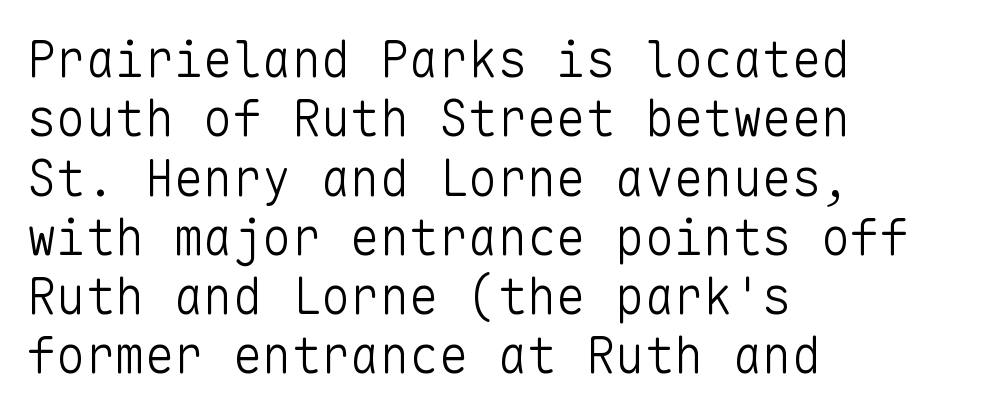
Q: Is the text bold? A: No.
Q: Is the text italic (slanted)? A: No, it is upright.
Q: Is the typeface a serif or a sans-serif typeface? A: Sans-serif.
Q: Is the text underlined? A: No.
Q: How is the paragraph aligned? A: Left-aligned.
Q: Is the spacing between letters normal or unusually wide? A: Normal.
Q: Width (condensed, normal, or wide)? A: Normal.
Q: Stroke contrast? A: Low.
Q: x-height? A: Medium.
Q: Monospaced? A: Yes.
